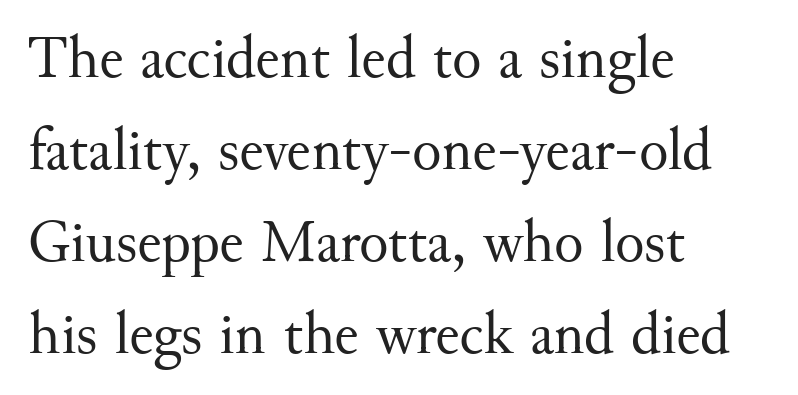
The image shows 61 px regular-weight serif type, upright; set left-aligned, normal line spacing (1.51x), normal letter spacing, not underlined; medium stroke contrast and a small x-height.
